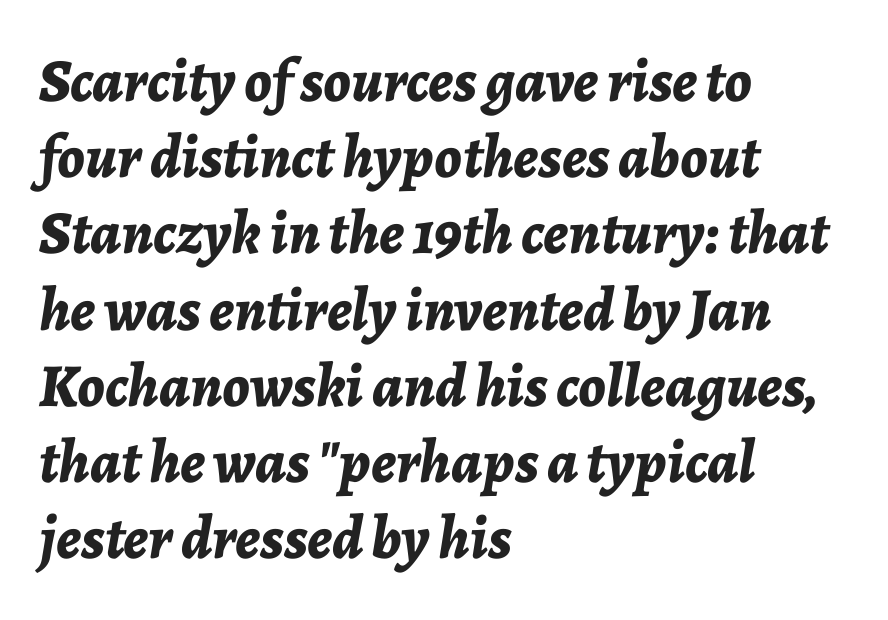
Q: Is the text bold? A: Yes.
Q: Is the text italic (slanted)? A: Yes, it leans right by about 7 degrees.
Q: Is the text underlined? A: No.
Q: How is the paragraph aligned? A: Left-aligned.
Q: Is the spacing between letters normal or unusually wide? A: Normal.
Q: Is the spacing between lines tight, normal or loose? A: Normal.
Q: Width (condensed, normal, or wide)? A: Normal.
Q: Stroke contrast? A: Low.
Q: x-height? A: Medium.
Q: Monospaced? A: No.
